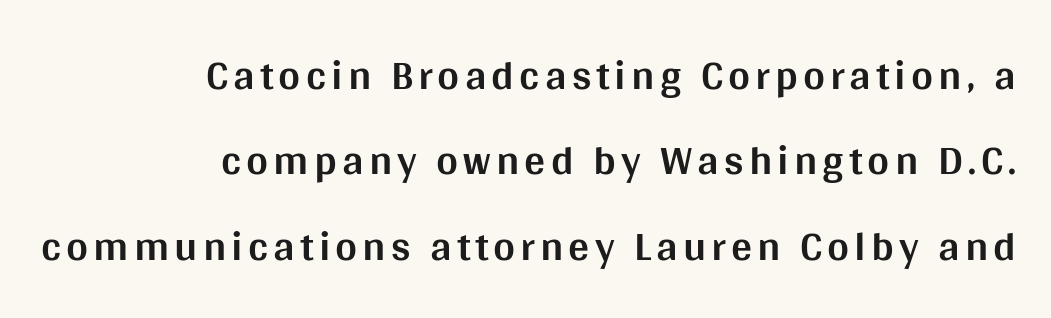
The image shows 42 px bold sans-serif type, upright; set right-aligned, loose line spacing (2.03x), not underlined; medium stroke contrast and a large x-height.
